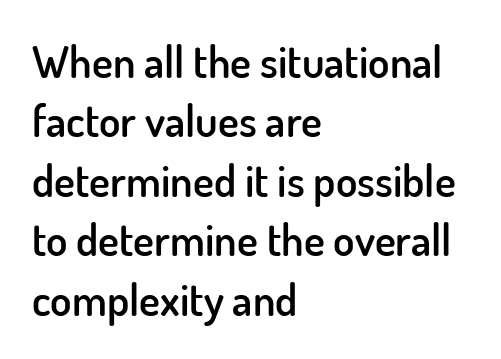
The string is rendered with underlining switched off. Characters follow at the spacing the type designer built in. These lines are set flush left with a ragged right edge. To sum up the face: it is a sans, with no serifs. The block of text has a typical density, with ordinary space between rows.
